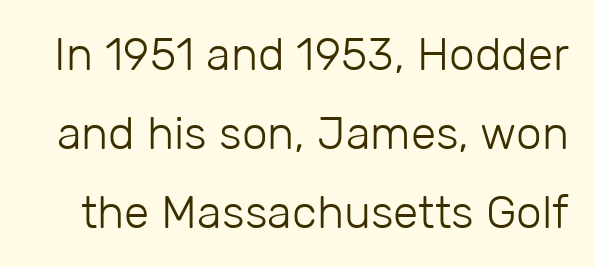
{"serif": "no", "italic": "no", "bold": "no", "weight": "light", "width": "normal", "stroke_contrast": "low", "x_height": "medium", "monospaced": "no", "underline": "no", "line_spacing_ratio": 1.72, "letter_spacing": "normal", "letter_spacing_em": 0.0, "glyph_px": 46}
